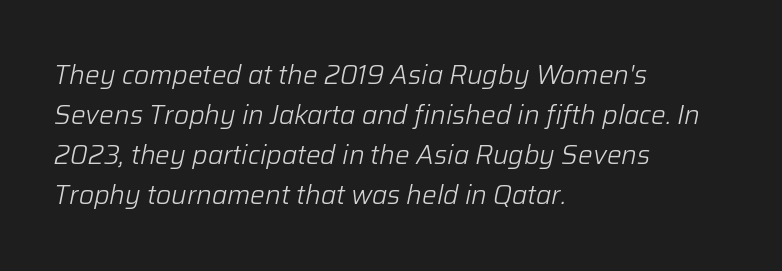
The image shows 26 px text type, italic (leaning right); set left-aligned, normal line spacing (1.54x), normal letter spacing, not underlined.
